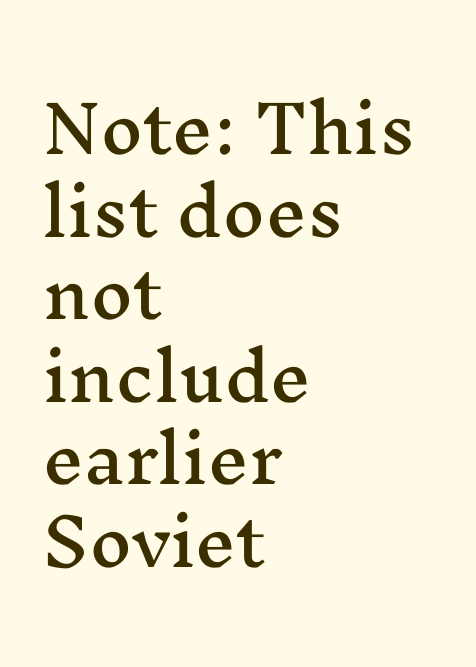
{"serif": "yes", "italic": "no", "width": "wide", "stroke_contrast": "medium", "x_height": "medium", "monospaced": "no", "underline": "no", "align": "left", "line_spacing": "normal", "line_spacing_ratio": 1.27, "letter_spacing": "normal", "letter_spacing_em": 0.0, "glyph_px": 65}
